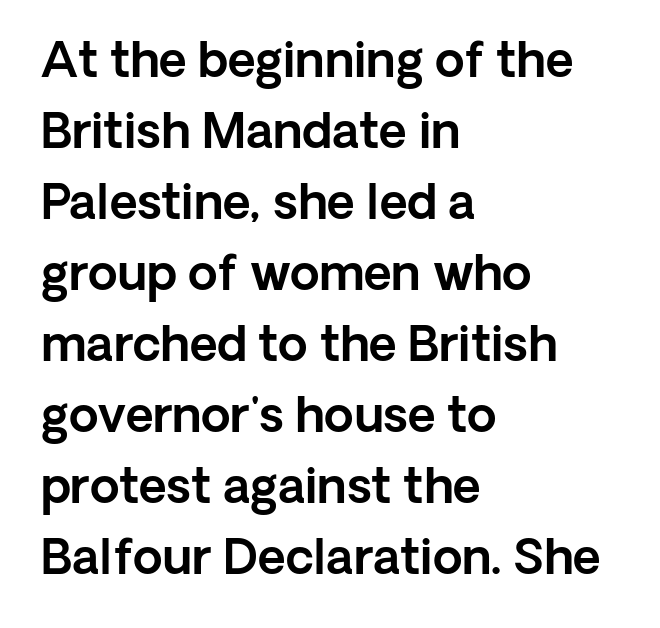
{"serif": "no", "italic": "no", "width": "normal", "x_height": "medium", "monospaced": "no", "underline": "no", "align": "left", "line_spacing": "normal", "line_spacing_ratio": 1.48, "letter_spacing": "normal", "letter_spacing_em": 0.0, "glyph_px": 48}
